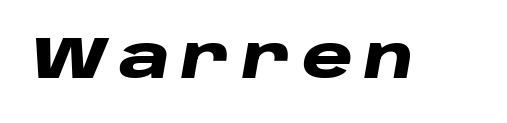
Q: Is the text bold? A: Yes.
Q: Is the text italic (slanted)? A: Yes, it leans right by about 10 degrees.
Q: Is the text underlined? A: No.
Q: Width (condensed, normal, or wide)? A: Wide.
Q: Stroke contrast? A: Low.
Q: x-height? A: Large.
Q: Monospaced? A: No.
